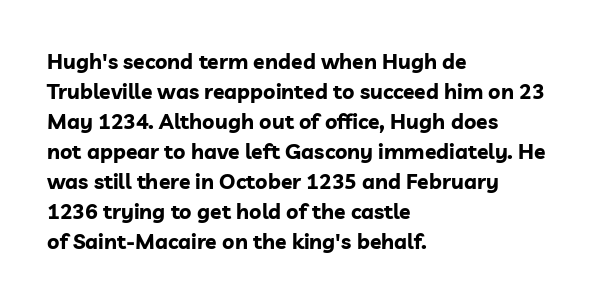
The font's upright variant was chosen for this text. These lines keep a tight, regular rhythm from letter to letter. Notice how thick the strokes are: this is what a full bold looks like. These lines sit exactly where default settings would place them.
